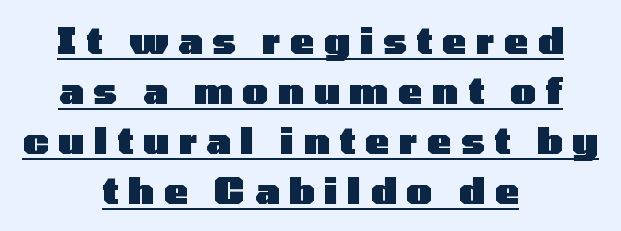
Q: Is the text bold? A: Yes.
Q: Is the text italic (slanted)? A: No, it is upright.
Q: Is the typeface a serif or a sans-serif typeface? A: Sans-serif.
Q: Is the text underlined? A: Yes.
Q: How is the paragraph aligned? A: Centered.
Q: Is the spacing between letters normal or unusually wide? A: Unusually wide.
Q: Is the spacing between lines tight, normal or loose? A: Normal.
Q: Width (condensed, normal, or wide)? A: Wide.
Q: Stroke contrast? A: Low.
Q: x-height? A: Medium.
Q: Monospaced? A: No.
